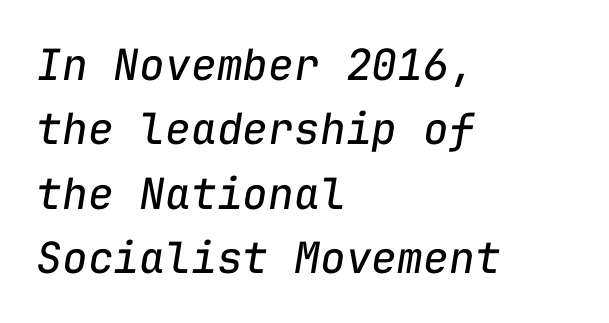
Q: Is the text bold? A: No.
Q: Is the text italic (slanted)? A: Yes, it leans right by about 9 degrees.
Q: Is the text underlined? A: No.
Q: How is the paragraph aligned? A: Left-aligned.
Q: Is the spacing between letters normal or unusually wide? A: Normal.
Q: Is the spacing between lines tight, normal or loose? A: Normal.
Q: Width (condensed, normal, or wide)? A: Normal.
Q: Stroke contrast? A: Low.
Q: x-height? A: Medium.
Q: Monospaced? A: Yes.
